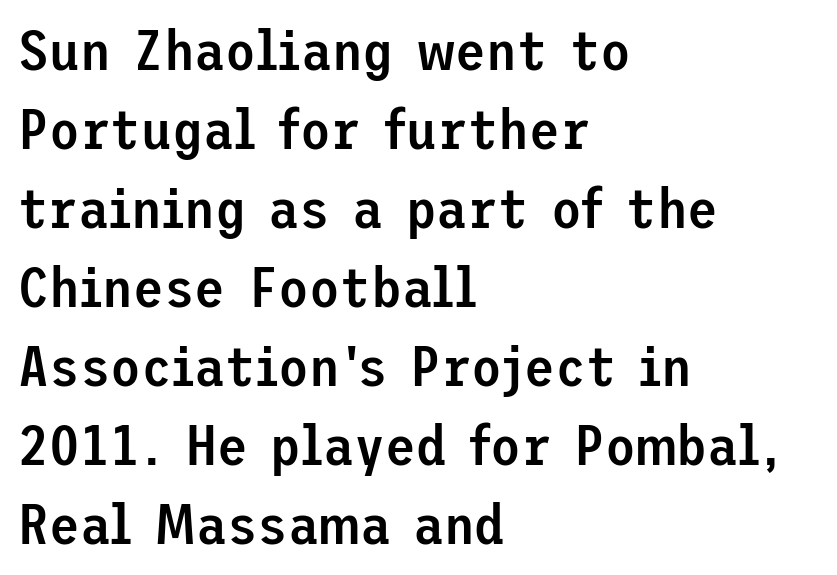
{"serif": "no", "italic": "no", "bold": "semi", "weight": "semibold", "width": "normal", "stroke_contrast": "low", "x_height": "medium", "underline": "no", "align": "left", "line_spacing": "normal", "line_spacing_ratio": 1.41, "letter_spacing": "normal", "letter_spacing_em": 0.0, "glyph_px": 56}
